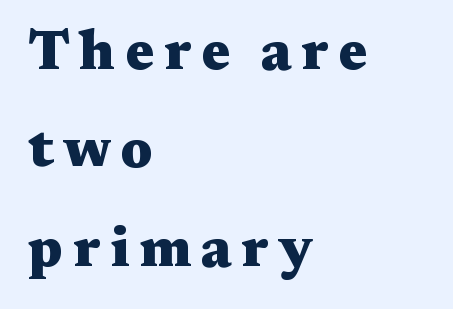
Summary of weight: heavy, a full bold. Do the characters align in a grid? No, the font is proportional. If you drew a ruler down the left edge, every line would touch it. Rule under the text: the space is simply empty.
